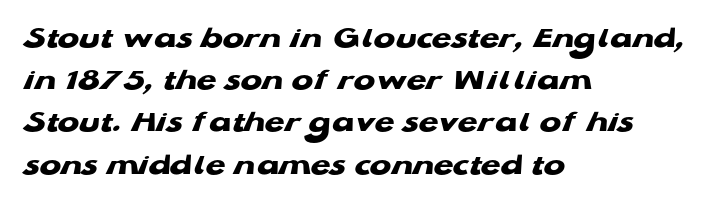
{"serif": "no", "bold": "yes", "weight": "heavy", "width": "wide", "stroke_contrast": "low", "x_height": "medium", "monospaced": "no", "underline": "no", "align": "left", "line_spacing": "normal", "line_spacing_ratio": 1.32, "letter_spacing": "normal", "letter_spacing_em": 0.0, "glyph_px": 32}
